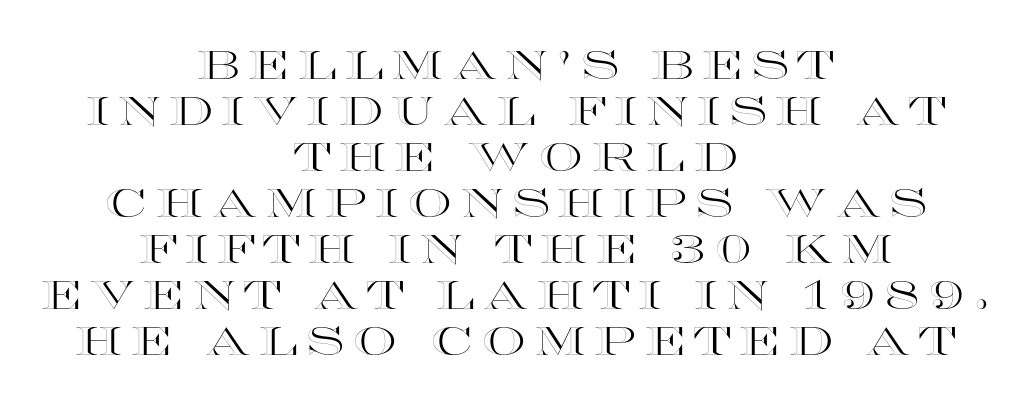
The image shows 39 px wide type, upright; set centered, line spacing 1.18x, unusually wide letter spacing (+0.22 em), not underlined; a large x-height.
